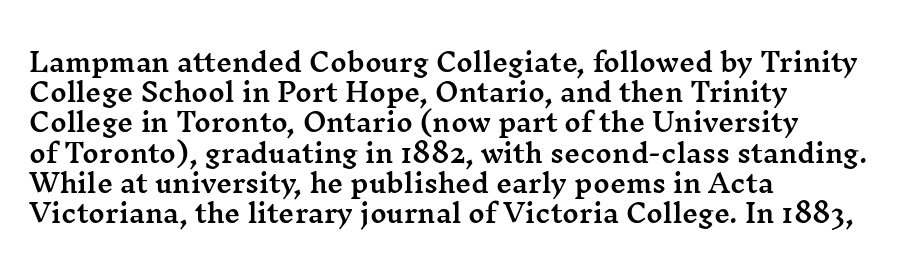
Standard letterfit; no display-style spreading of the glyphs. A typesetter would mark this as roman, not italic. Does the copy run flush right? No — it runs flush left. Words float on clear page, feet unadorned.
